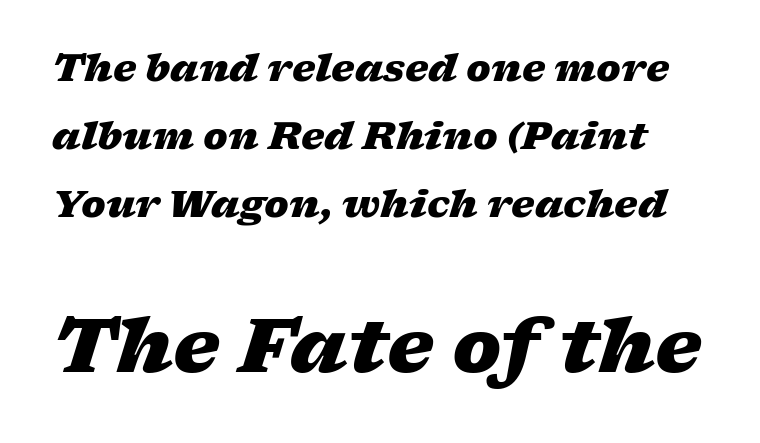
{"italic": "yes", "lean": "right", "slant_degrees": 17, "bold": "yes", "weight": "heavy", "width": "wide", "stroke_contrast": "low", "x_height": "medium", "monospaced": "no", "underline": "no", "line_spacing_ratio": 1.84, "letter_spacing": "normal", "letter_spacing_em": 0.0, "larger_block": "second", "size_ratio": 2.0, "glyph_px": 74}
